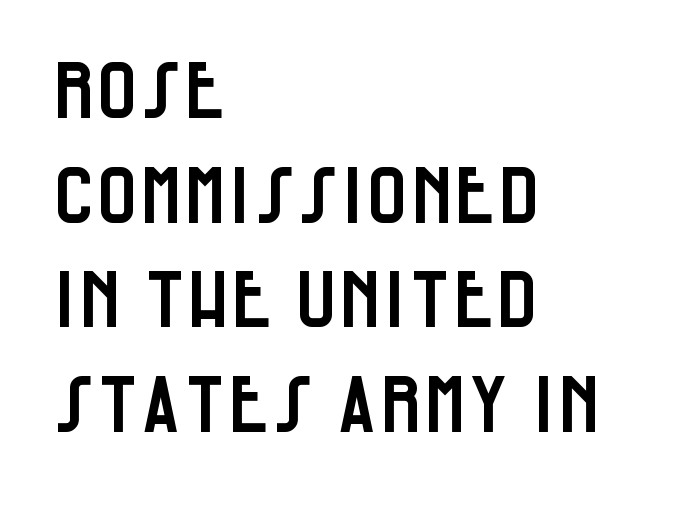
Here the glyphs are tracked normally, forming tight word shapes. The glyphs in this specimen are sans serif. The letters stand straight up with perfectly vertical stems. Rows of type keep a routine distance in the vertical direction. Bare-footed words on every line. Here the designer chose a conventional face with non-uniform glyph widths.
